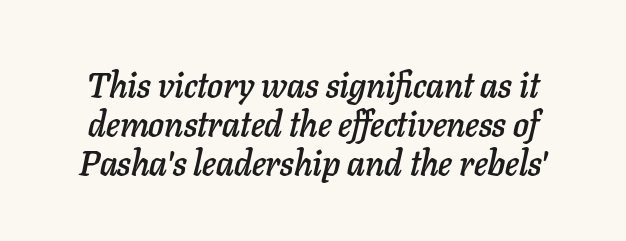
Q: Is the text italic (slanted)? A: Yes, it leans right by about 11 degrees.
Q: Is the text underlined? A: No.
Q: Is the spacing between letters normal or unusually wide? A: Normal.
Q: Is the spacing between lines tight, normal or loose? A: Tight.
Q: Width (condensed, normal, or wide)? A: Normal.
Q: Stroke contrast? A: Low.
Q: x-height? A: Medium.
Q: Monospaced? A: No.
